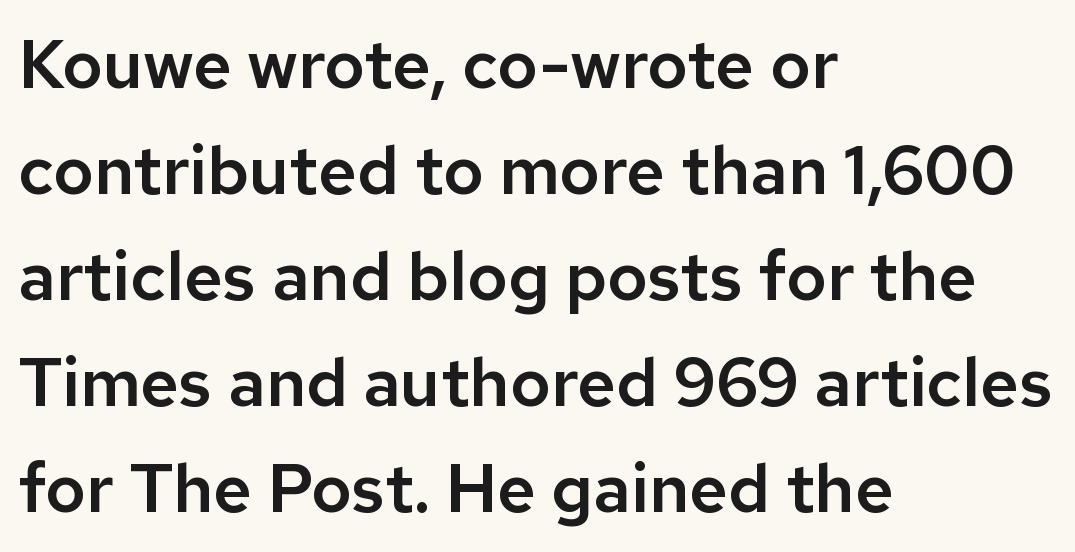
Q: Is the text italic (slanted)? A: No, it is upright.
Q: Is the typeface a serif or a sans-serif typeface? A: Sans-serif.
Q: Is the text underlined? A: No.
Q: How is the paragraph aligned? A: Left-aligned.
Q: Is the spacing between letters normal or unusually wide? A: Normal.
Q: Is the spacing between lines tight, normal or loose? A: Normal.
Q: Width (condensed, normal, or wide)? A: Normal.
Q: Stroke contrast? A: Low.
Q: x-height? A: Medium.
Q: Monospaced? A: No.
